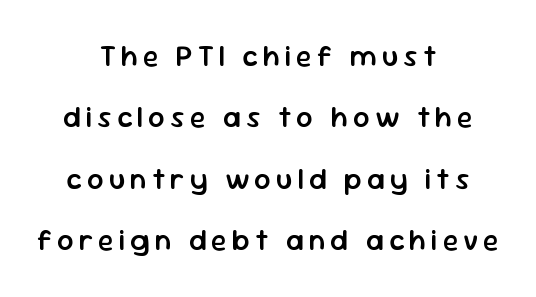
{"serif": "no", "italic": "no", "bold": "semi", "weight": "semibold", "width": "normal", "stroke_contrast": "low", "x_height": "medium", "monospaced": "no", "underline": "no", "align": "center", "line_spacing": "loose", "line_spacing_ratio": 2.12, "glyph_px": 29}
